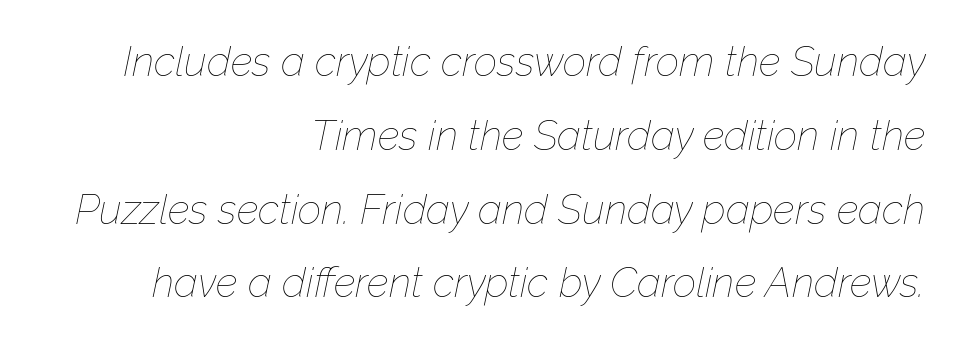
The typesetting does not lean heavy: it is not bold. The letters are slanted; this is an italic face. Line ends are locked; line starts wander. What stands out about the letter spacing? Nothing — it is the standard amount.
